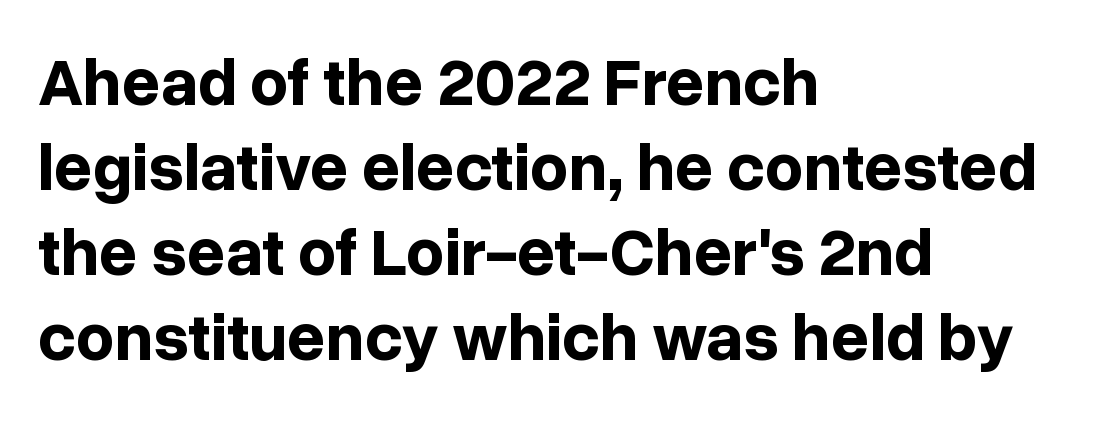
The image shows 67 px bold sans-serif type, upright; set left-aligned, normal line spacing (1.27x), normal letter spacing, not underlined; low stroke contrast and a medium x-height.
